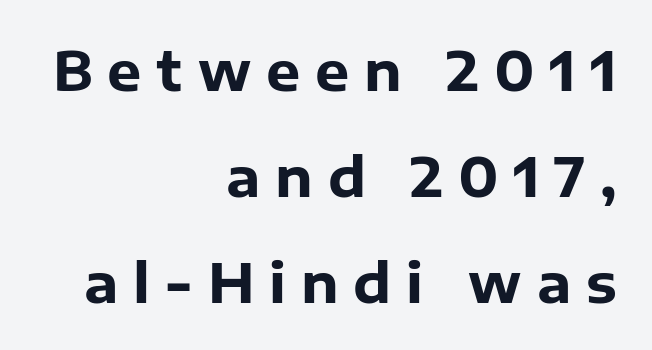
{"serif": "no", "italic": "no", "bold": "yes", "weight": "heavy", "width": "normal", "stroke_contrast": "low", "x_height": "medium", "monospaced": "no", "underline": "no", "align": "right", "line_spacing": "loose", "line_spacing_ratio": 1.96, "letter_spacing": "wide", "letter_spacing_em": 0.27, "glyph_px": 54}
